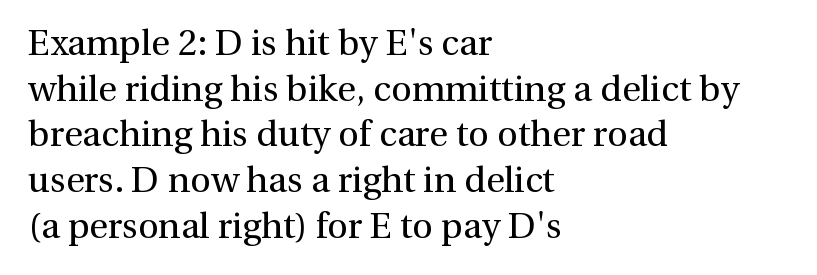
The image shows 36 px regular-weight serif type, upright; set left-aligned, normal line spacing (1.27x), normal letter spacing, not underlined; a medium x-height.
